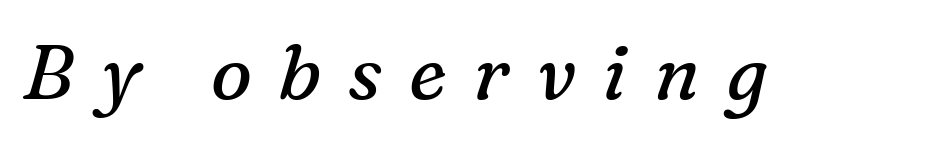
Q: Is the text bold? A: No.
Q: Is the text italic (slanted)? A: Yes, it leans right by about 16 degrees.
Q: Is the typeface a serif or a sans-serif typeface? A: Serif.
Q: Is the text underlined? A: No.
Q: Is the spacing between letters normal or unusually wide? A: Unusually wide.
Q: Width (condensed, normal, or wide)? A: Normal.
Q: Stroke contrast? A: Medium.
Q: x-height? A: Medium.
Q: Monospaced? A: No.
